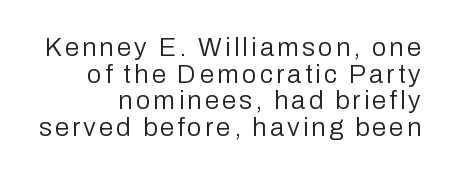
{"italic": "no", "bold": "no", "underline": "no", "align": "right", "line_spacing": "tight", "line_spacing_ratio": 1.02, "glyph_px": 26}
